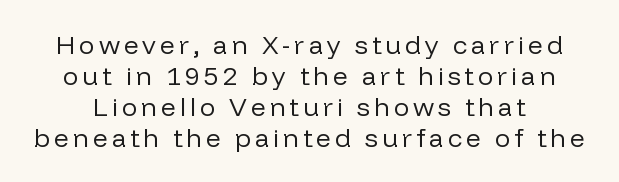
Q: Is the text bold? A: No.
Q: Is the text italic (slanted)? A: No, it is upright.
Q: Is the text underlined? A: No.
